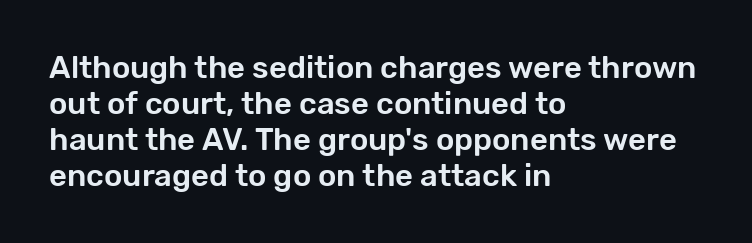
Q: Is the text italic (slanted)? A: No, it is upright.
Q: Is the typeface a serif or a sans-serif typeface? A: Sans-serif.
Q: Is the text underlined? A: No.
Q: How is the paragraph aligned? A: Left-aligned.
Q: Is the spacing between letters normal or unusually wide? A: Normal.
Q: Width (condensed, normal, or wide)? A: Normal.
Q: Stroke contrast? A: Low.
Q: x-height? A: Medium.
Q: Monospaced? A: No.
